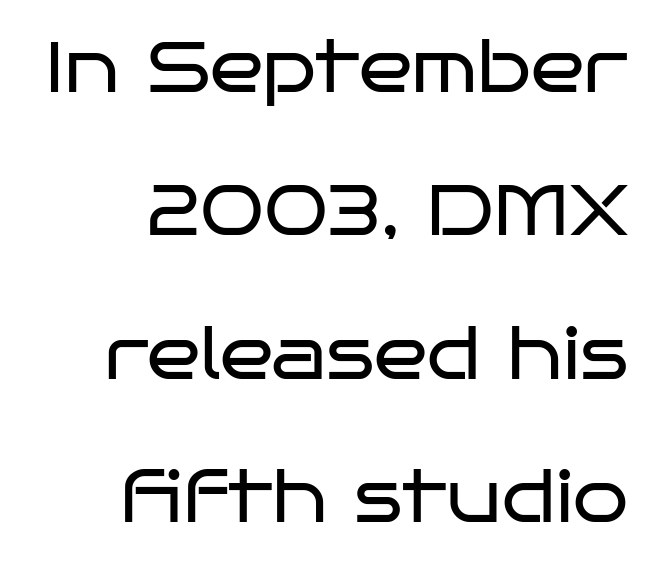
Q: Is the text bold? A: No.
Q: Is the text italic (slanted)? A: No, it is upright.
Q: Is the typeface a serif or a sans-serif typeface? A: Sans-serif.
Q: Is the text underlined? A: No.
Q: How is the paragraph aligned? A: Right-aligned.
Q: Is the spacing between letters normal or unusually wide? A: Normal.
Q: Is the spacing between lines tight, normal or loose? A: Loose.
Q: Width (condensed, normal, or wide)? A: Wide.
Q: Stroke contrast? A: Low.
Q: x-height? A: Large.
Q: Monospaced? A: No.
